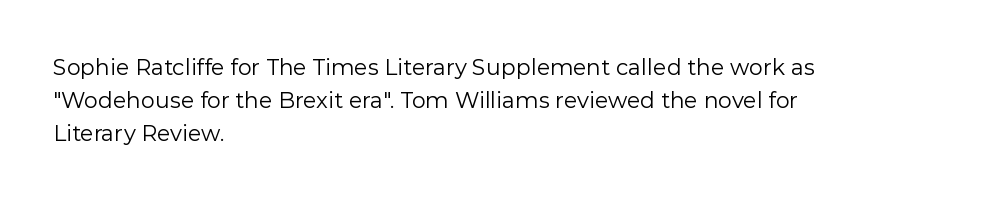
{"italic": "no", "bold": "no", "underline": "no", "align": "left", "line_spacing": "normal", "line_spacing_ratio": 1.49, "letter_spacing": "normal", "letter_spacing_em": 0.0, "glyph_px": 22}
